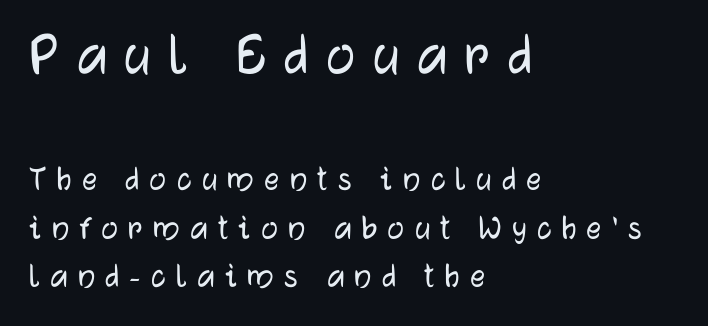
Leading matches the norm, producing a regular column. Do the letters lean? They stand straight. Typographically, this falls in the sans-serif category. Is the lower block the larger one? No — the upper block carries the bigger type. Here the designer chose a conventional face with non-uniform glyph widths. Rule under the text: the space is simply empty.
